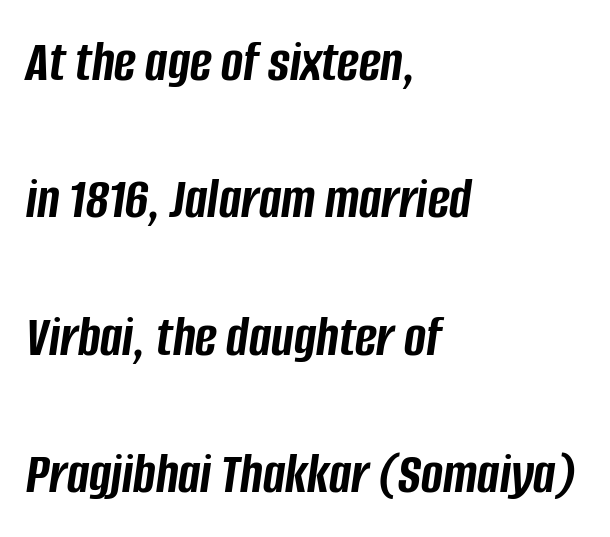
{"italic": "yes", "lean": "right", "slant_degrees": 8, "bold": "yes", "weight": "semibold", "width": "condensed", "stroke_contrast": "low", "x_height": "large", "monospaced": "no", "underline": "no", "align": "left", "line_spacing": "loose", "line_spacing_ratio": 2.33, "letter_spacing": "normal", "letter_spacing_em": 0.0, "glyph_px": 59}
